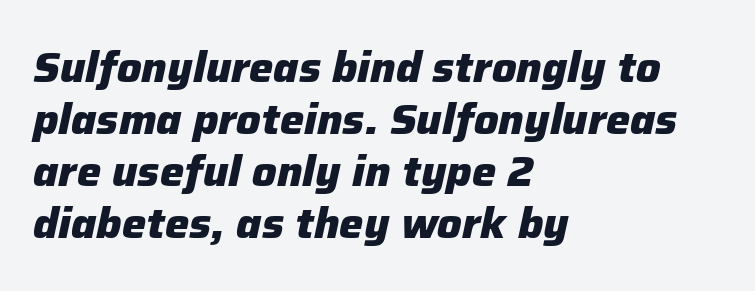
Nobody touched the tracking dial on this one. The strokes are fattened all the way to bold. These lines were composed using italics. The foot of each line stays bare and open. The text block is weighted toward the left margin, trailing off unevenly rightward. Is this a fixed-width face? No — the glyphs have proportional, varying widths.
